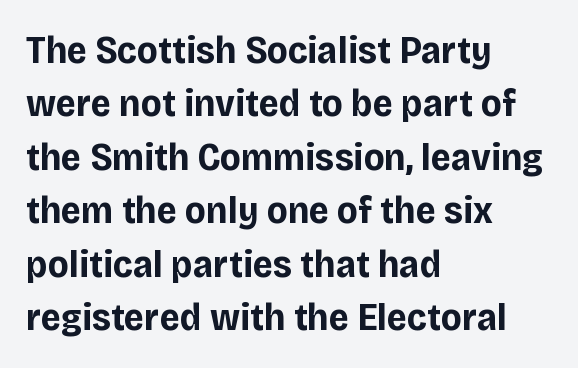
Q: Is the text bold? A: Yes.
Q: Is the text italic (slanted)? A: No, it is upright.
Q: Is the typeface a serif or a sans-serif typeface? A: Sans-serif.
Q: Is the text underlined? A: No.
Q: How is the paragraph aligned? A: Left-aligned.
Q: Is the spacing between letters normal or unusually wide? A: Normal.
Q: Is the spacing between lines tight, normal or loose? A: Normal.
Q: Width (condensed, normal, or wide)? A: Normal.
Q: Stroke contrast? A: Low.
Q: x-height? A: Large.
Q: Monospaced? A: No.
